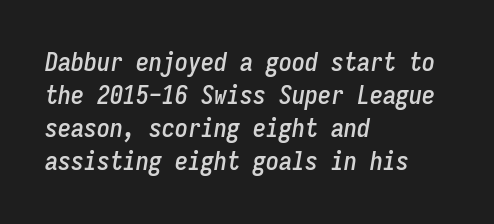
The image shows 26 px text type, italic (leaning right); set left-aligned, normal line spacing (1.27x), normal letter spacing, not underlined.
